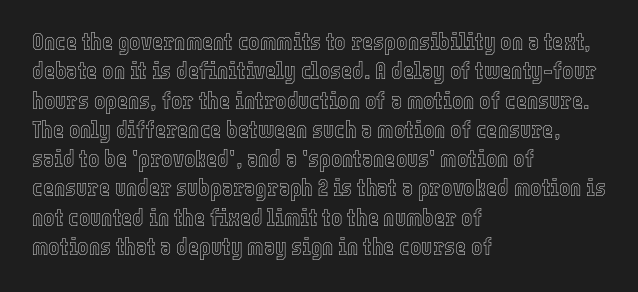
The image shows 24 px text type, upright; set left-aligned, line spacing 1.22x, normal letter spacing, not underlined.
